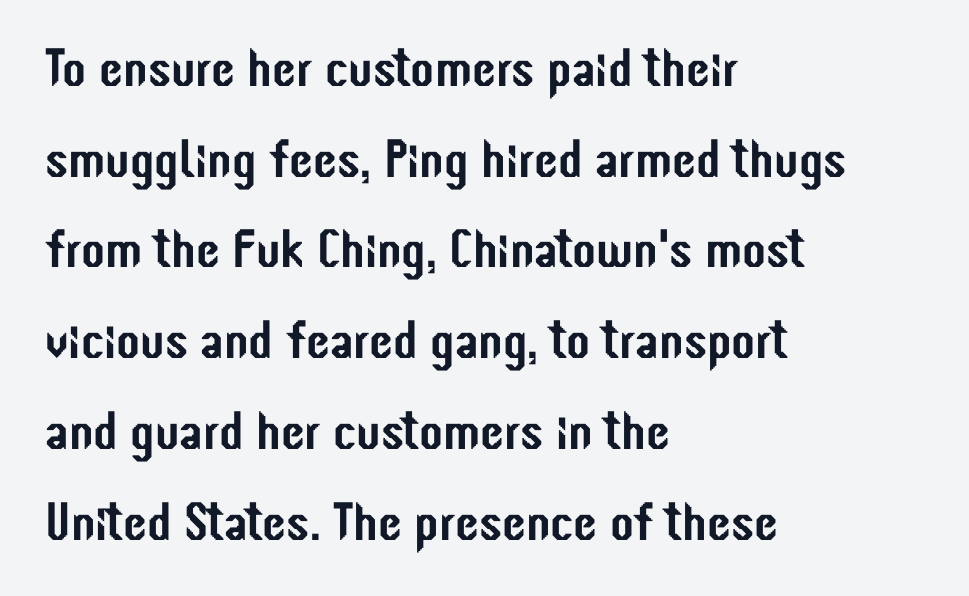
Q: Is the text italic (slanted)? A: No, it is upright.
Q: Is the typeface a serif or a sans-serif typeface? A: Sans-serif.
Q: Is the text underlined? A: No.
Q: How is the paragraph aligned? A: Left-aligned.
Q: Is the spacing between letters normal or unusually wide? A: Normal.
Q: Is the spacing between lines tight, normal or loose? A: Normal.
Q: Width (condensed, normal, or wide)? A: Condensed.
Q: Stroke contrast? A: Low.
Q: x-height? A: Medium.
Q: Monospaced? A: No.
